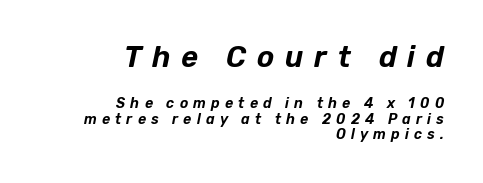
Q: Is the text italic (slanted)? A: Yes, it leans right by about 12 degrees.
Q: Is the text underlined? A: No.
Q: How is the paragraph aligned? A: Right-aligned.
Q: Is the spacing between letters normal or unusually wide? A: Unusually wide.
Q: Is the spacing between lines tight, normal or loose? A: Tight.
Q: Which block of text is set in a larger size, the first (top) or the second (bottom)? A: The first (top) one.
Q: Width (condensed, normal, or wide)? A: Normal.
Q: Stroke contrast? A: Low.
Q: x-height? A: Medium.
Q: Monospaced? A: No.
